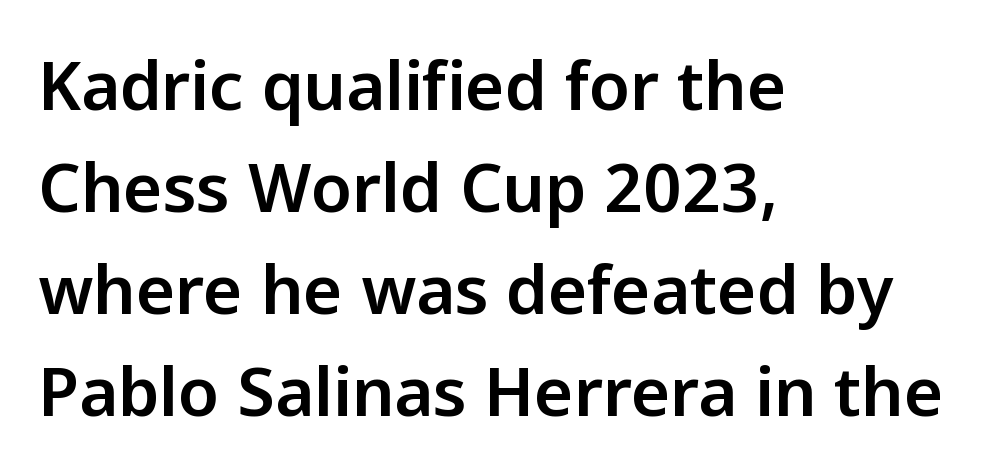
The image shows 67 px sans-serif type, upright; set left-aligned, normal line spacing (1.52x), normal letter spacing, not underlined; low stroke contrast and a medium x-height.
